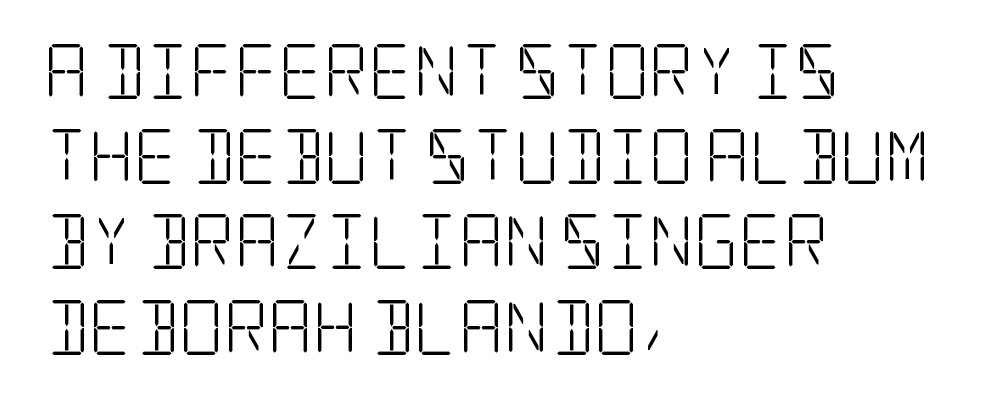
Is the type heavy? It reads as light-to-regular instead. Rows of type keep a routine distance in the vertical direction. Notice how the passage keeps a crisp vertical edge on the left only. The font family rendered here belongs to the serif group.
